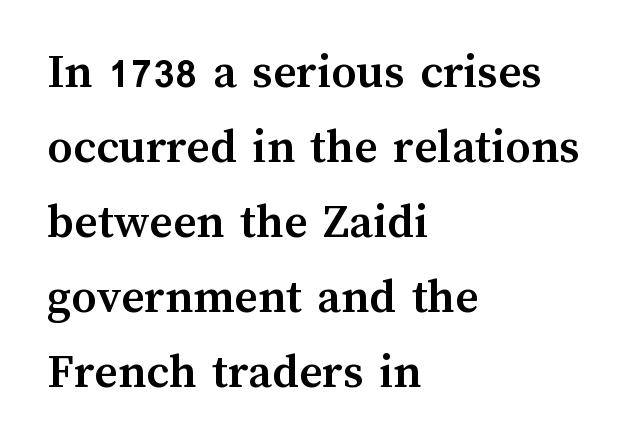
The image shows 50 px semibold type, upright; set left-aligned, normal line spacing (1.5x), normal letter spacing, not underlined; medium stroke contrast and a medium x-height.
